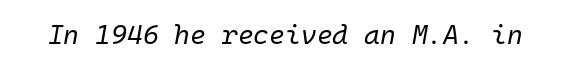
{"italic": "yes", "lean": "right", "slant_degrees": 10, "bold": "no", "underline": "no", "letter_spacing": "normal", "letter_spacing_em": 0.0, "glyph_px": 27}
